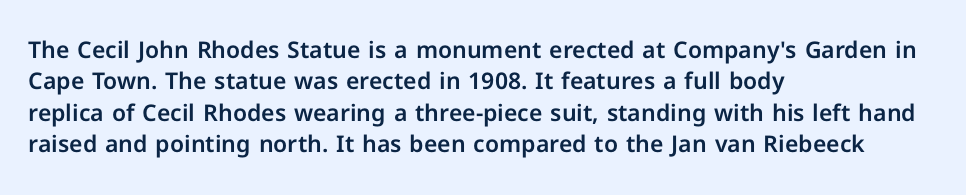
The passage shown is not underscored anywhere. The line texture is even and compact thanks to regular tracking. Nope, not italic — everything's standing straight. Each line starts at the same left margin while the right side varies. Notice how descenders clear the ascenders below comfortably — that's standard leading.
